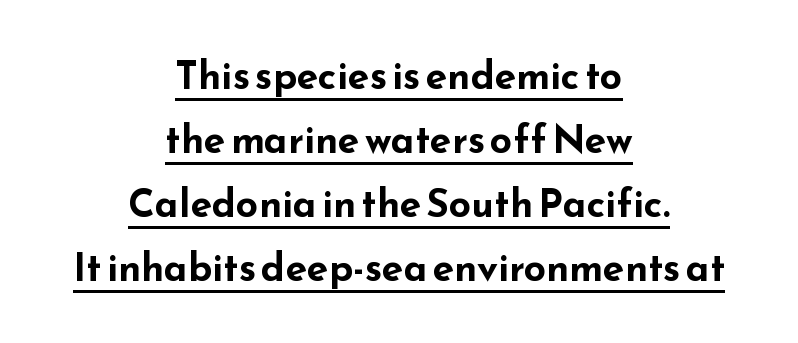
The image shows 39 px bold, wide sans-serif type, upright; set centered, normal line spacing (1.64x), normal letter spacing, underlined; low stroke contrast and a small x-height.
